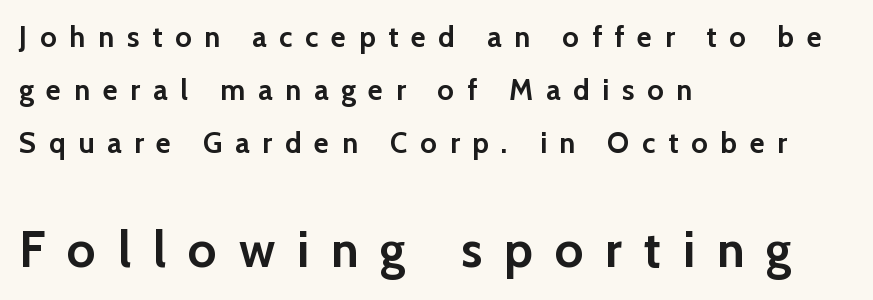
Q: Is the text bold? A: Yes.
Q: Is the text italic (slanted)? A: No, it is upright.
Q: Is the typeface a serif or a sans-serif typeface? A: Sans-serif.
Q: Is the text underlined? A: No.
Q: How is the paragraph aligned? A: Left-aligned.
Q: Is the spacing between letters normal or unusually wide? A: Unusually wide.
Q: Which block of text is set in a larger size, the first (top) or the second (bottom)? A: The second (bottom) one.
Q: Width (condensed, normal, or wide)? A: Normal.
Q: Stroke contrast? A: Low.
Q: x-height? A: Medium.
Q: Monospaced? A: No.
